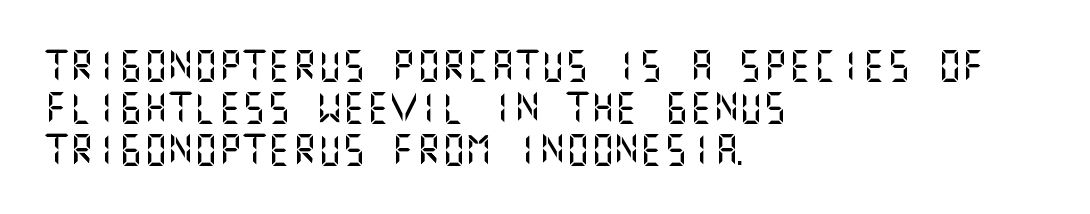
The image shows 31 px sans-serif type, upright; set left-aligned, normal line spacing (1.36x), normal letter spacing, not underlined; medium stroke contrast and a large x-height.
